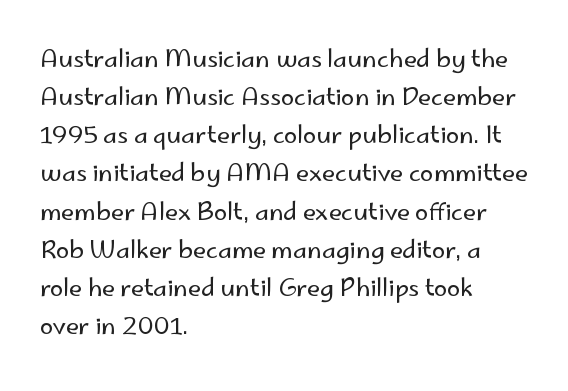
The image shows 24 px text type, upright; set left-aligned, normal line spacing (1.59x), normal letter spacing, not underlined.
